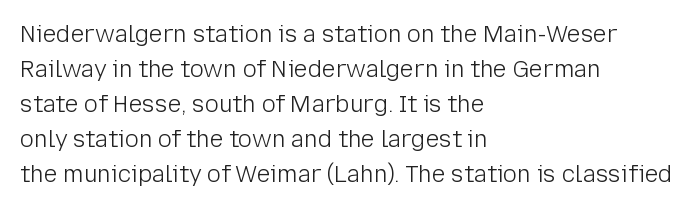
Weight: not bold — regular or lighter. The typesetter chose a ragged-right arrangement here. Each new line begins a customary step beneath the previous one. You could call the tracking neutral — neither tight nor loose. Only glyphs here, with clear space below each row. You can tell it's not italic because the verticals are truly vertical.
